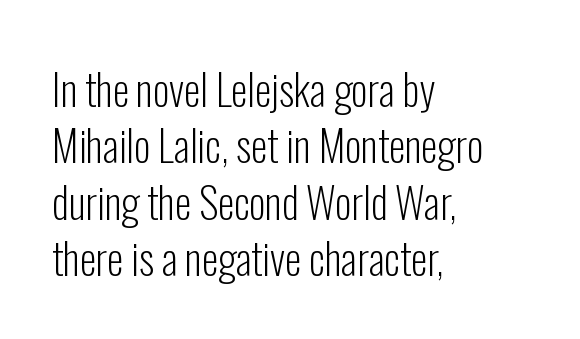
Note the varied advance widths — an 'i' is clearly narrower than an 'm'. Between one letter and the next there's only the usual sliver of space. Does the lettering tilt? It doesn't — this is upright. This rendering employs a face without finishing strokes, i.e., a sans-serif.
